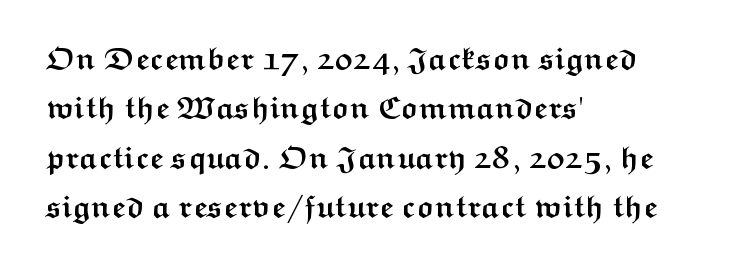
The image shows 31 px semibold, wide sans-serif type, upright; set left-aligned, normal line spacing (1.59x), normal letter spacing, not underlined; medium stroke contrast and a medium x-height.
